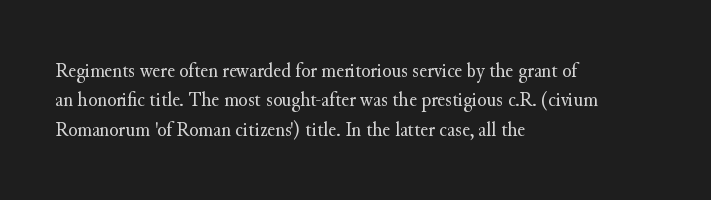
A clean baseline with only descenders dipping below it. If you drew a line through each stem, it would be perfectly vertical. Honestly, the row spacing looks completely unremarkable. Is this a heavy cut? Hardly; it is regular or lighter.
